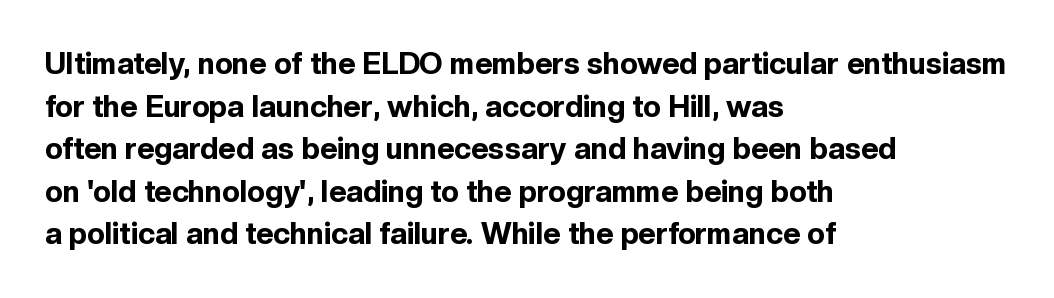
In terms of weight, the rendering is a true, heavy bold. Each row of text sits above clean, open space. This sample has the flowing, uneven cadence of proportional lettering. The type is set solid horizontally, with unmodified tracking.
